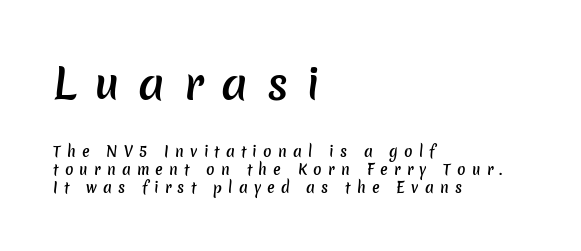
Regarding leading, the lines here are spaced in the standard way. The letters advance in unequal steps, a hallmark of proportional type. Weight: semibold (demi). Whoever set this made the first block the dominant, larger element.
